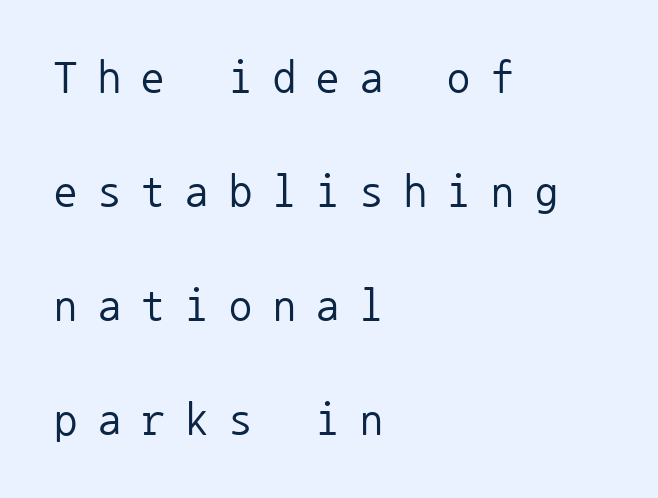
Q: Is the text bold? A: No.
Q: Is the text italic (slanted)? A: No, it is upright.
Q: Is the typeface a serif or a sans-serif typeface? A: Sans-serif.
Q: Is the text underlined? A: No.
Q: How is the paragraph aligned? A: Left-aligned.
Q: Is the spacing between letters normal or unusually wide? A: Unusually wide.
Q: Is the spacing between lines tight, normal or loose? A: Loose.
Q: Width (condensed, normal, or wide)? A: Normal.
Q: Stroke contrast? A: Low.
Q: x-height? A: Medium.
Q: Monospaced? A: Yes.
